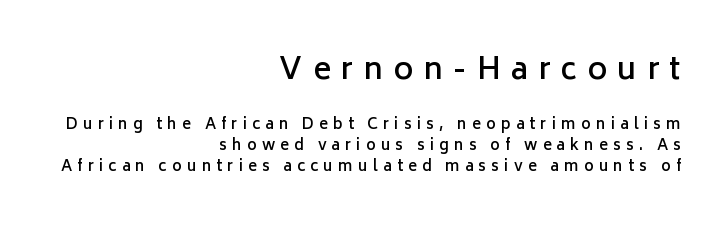
Q: Is the text bold? A: Semi-bold.
Q: Is the text italic (slanted)? A: No, it is upright.
Q: Is the typeface a serif or a sans-serif typeface? A: Sans-serif.
Q: Is the text underlined? A: No.
Q: How is the paragraph aligned? A: Right-aligned.
Q: Is the spacing between letters normal or unusually wide? A: Unusually wide.
Q: Is the spacing between lines tight, normal or loose? A: Normal.
Q: Which block of text is set in a larger size, the first (top) or the second (bottom)? A: The first (top) one.
Q: Width (condensed, normal, or wide)? A: Normal.
Q: Stroke contrast? A: Low.
Q: x-height? A: Medium.
Q: Monospaced? A: No.
